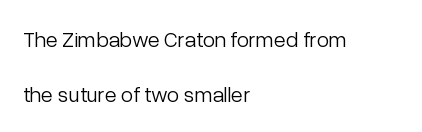
Q: Is the text bold? A: No.
Q: Is the text italic (slanted)? A: No, it is upright.
Q: Is the text underlined? A: No.
Q: How is the paragraph aligned? A: Left-aligned.
Q: Is the spacing between letters normal or unusually wide? A: Normal.
Q: Is the spacing between lines tight, normal or loose? A: Loose.
